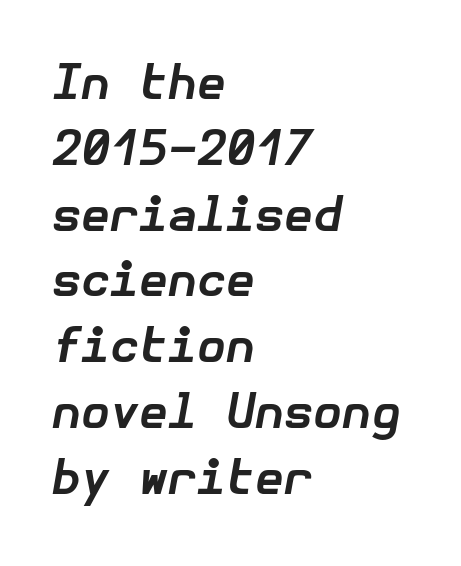
The ragged edge is on the right, which tells us the setting is flush left. Heft: maximum for text — a bold. The horizontal fit of the characters is conventional and even. Characters are canted at an angle relative to the baseline's perpendicular. Only glyphs here, with clear space below each row.
